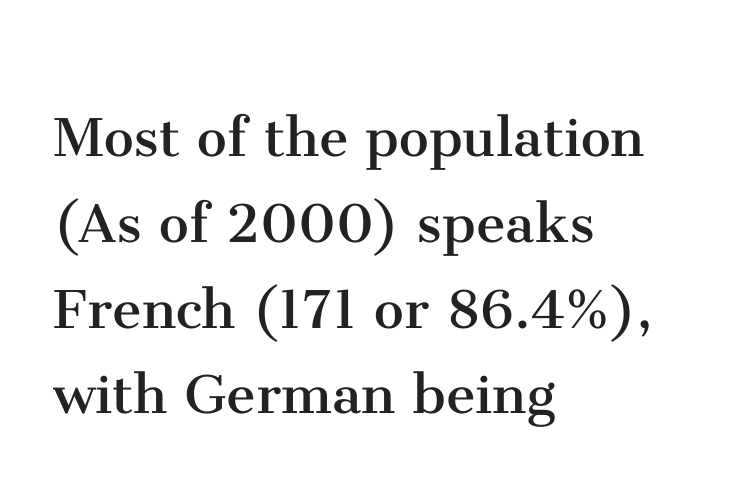
The vertical gap from one line to the next is medium. Here the designer chose a conventional face with non-uniform glyph widths. When letters stand straight like this, we call the style roman or upright. Think standard paragraph weight, or any step lighter than that. Teacher's note: observe the even left margin — that is flush-left alignment. No extra tracking has been applied to these lines.
